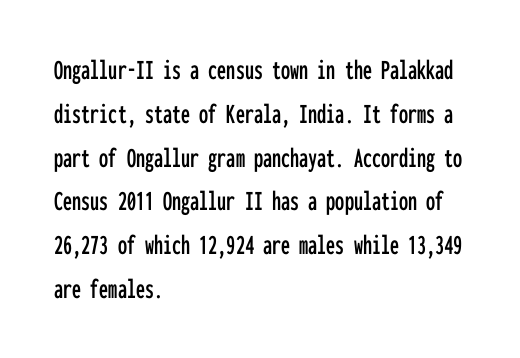
The image shows 29 px condensed sans-serif type, upright, monospaced; set left-aligned, normal line spacing (1.51x), normal letter spacing, not underlined; low stroke contrast and a medium x-height.
